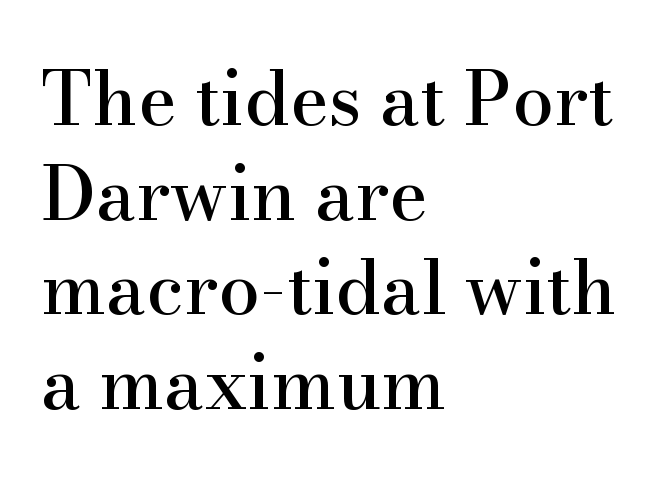
{"serif": "yes", "italic": "no", "width": "normal", "stroke_contrast": "high", "x_height": "small", "monospaced": "no", "underline": "no", "align": "left", "line_spacing": "normal", "line_spacing_ratio": 1.28, "letter_spacing": "normal", "letter_spacing_em": 0.0, "glyph_px": 74}
